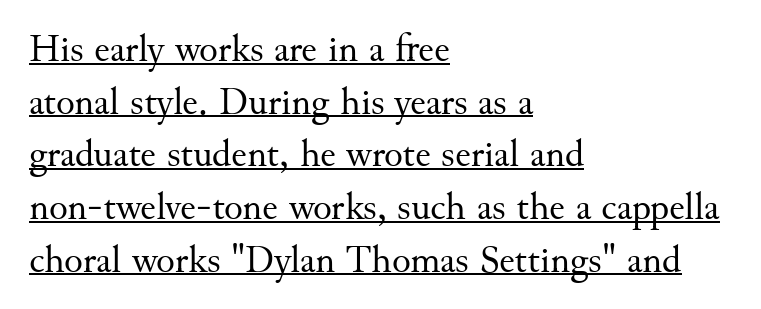
Rendered with straight, roman letterforms. The font is comparable to plain body text, perhaps lighter. The typesetter has applied underlining to the passage shown. The glyphs in this specimen are seriffed. Think of a printed novel: that variable character pitch is what you see here. Notice how descenders clear the ascenders below comfortably — that's standard leading.
